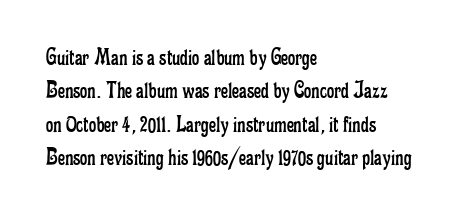
Notice how the stems are strictly vertical — no italics here. Clear beneath every line of the passage. Compared with typical paragraphs, the rows here are spaced about the same. The letters look calm and open, with moderate or lighter stems. Spacing between characters is what you'd get straight out of the box.
